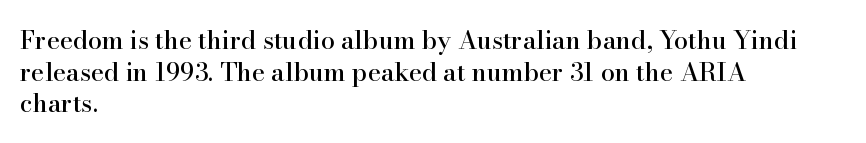
The rows are spaced the way most documents space them. No extra tracking has been applied to these lines. Which margin do the lines hug? The left one — the right edge is uneven. The gap between lines stays unmarked. If you drew a line through each stem, it would be perfectly vertical.
